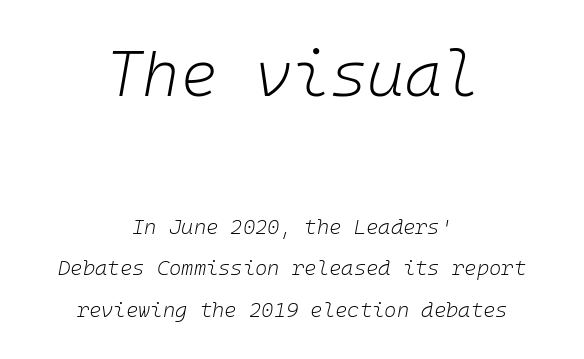
Stems here are at most as thick as an everyday book face. Note the uniform advance width — an 'i' takes as much space as an 'm'. A student would notice the top passage is typeset larger than what follows. The specimen reads as italic at a glance. The passage shown stacks its lines with a broad gap. Where is the straight margin? There isn't one; the lines are centered.
